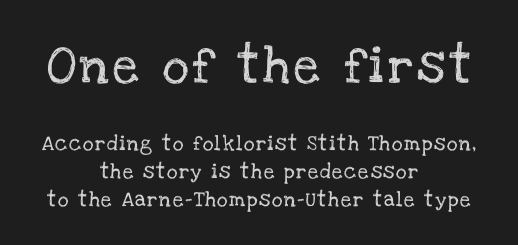
Q: Is the text italic (slanted)? A: No, it is upright.
Q: Is the typeface a serif or a sans-serif typeface? A: Serif.
Q: Is the text underlined? A: No.
Q: How is the paragraph aligned? A: Centered.
Q: Which block of text is set in a larger size, the first (top) or the second (bottom)? A: The first (top) one.
Q: Width (condensed, normal, or wide)? A: Normal.
Q: Stroke contrast? A: Low.
Q: x-height? A: Large.
Q: Monospaced? A: No.
